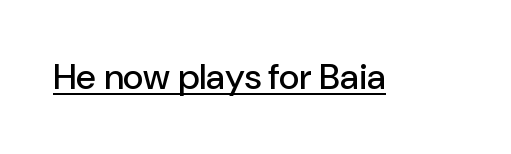
A sans-serif font was chosen for this passage. Ordinary non-slanted type is in use. Glyph-to-glyph distance matches everyday printed text. Compared with undecorated copy, this sample adds a rule below the words.
